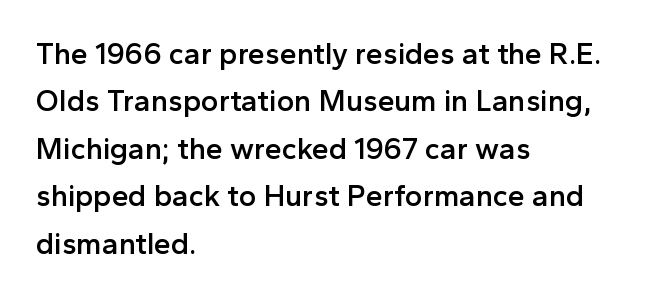
{"serif": "no", "italic": "no", "bold": "semi", "weight": "semibold", "width": "normal", "x_height": "medium", "monospaced": "no", "underline": "no", "align": "left", "line_spacing": "normal", "line_spacing_ratio": 1.58, "letter_spacing": "normal", "letter_spacing_em": 0.0, "glyph_px": 30}
